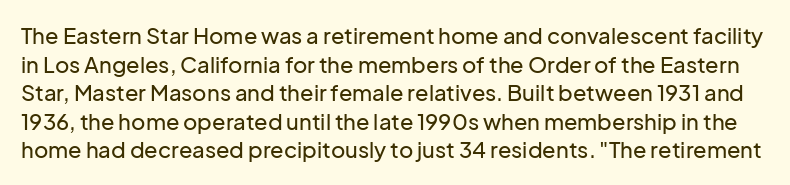
Q: Is the text italic (slanted)? A: No, it is upright.
Q: Is the text underlined? A: No.
Q: Is the spacing between letters normal or unusually wide? A: Normal.
Q: Is the spacing between lines tight, normal or loose? A: Normal.
